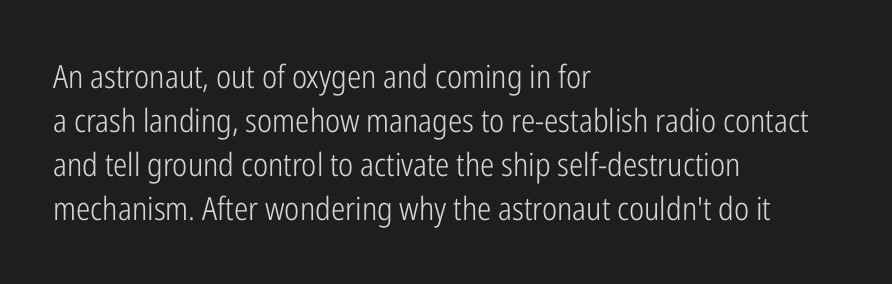
The line-height multiplier appears to be the usual default. A typesetter would label this face a sans. The lines are quadded left. Posture: vertical.
